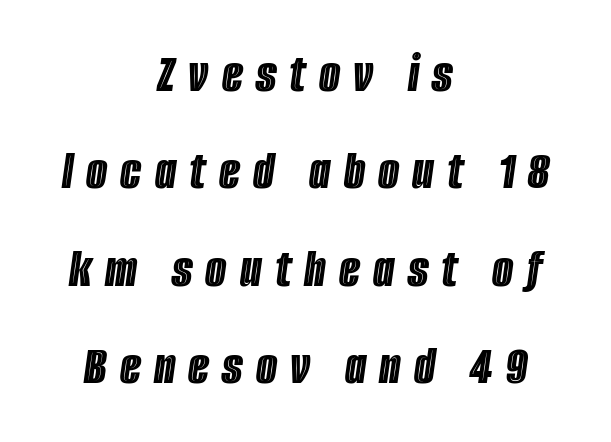
{"italic": "yes", "lean": "right", "slant_degrees": 8, "width": "condensed", "x_height": "large", "monospaced": "no", "underline": "no", "align": "center", "line_spacing_ratio": 1.77, "letter_spacing": "wide", "letter_spacing_em": 0.24, "glyph_px": 55}
